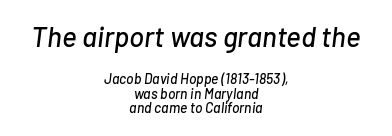
You can tell it's italic because the verticals aren't actually vertical. Whoever set this made the first block the dominant, larger element. Notice how descenders almost collide with the ascenders below — that's tight leading. A typesetter would call this proportional, since set widths differ per character.
